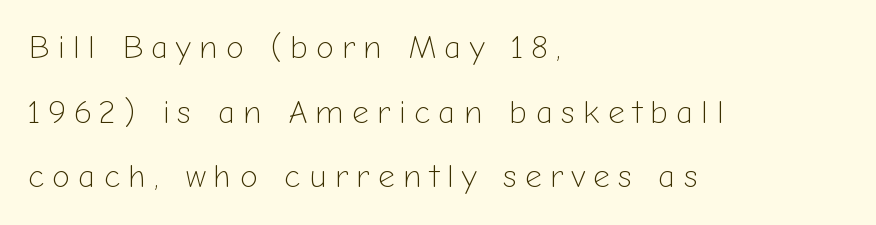
{"serif": "no", "italic": "no", "bold": "no", "weight": "light", "width": "normal", "stroke_contrast": "low", "x_height": "medium", "monospaced": "no", "underline": "no", "align": "left", "line_spacing": "loose", "line_spacing_ratio": 1.96, "letter_spacing": "wide", "letter_spacing_em": 0.24, "glyph_px": 33}
